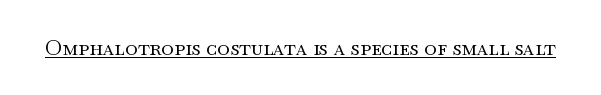
The image shows 22 px text type, upright; set normal letter spacing, underlined.
